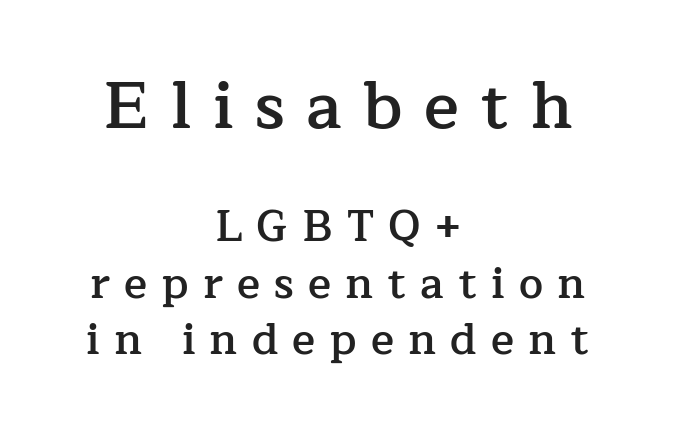
As a designer I'd log this as weight 600, semibold. It's the straight-up-and-down kind of type. The words here are not underlined. The line texture is sparse and dotted thanks to wide tracking.
